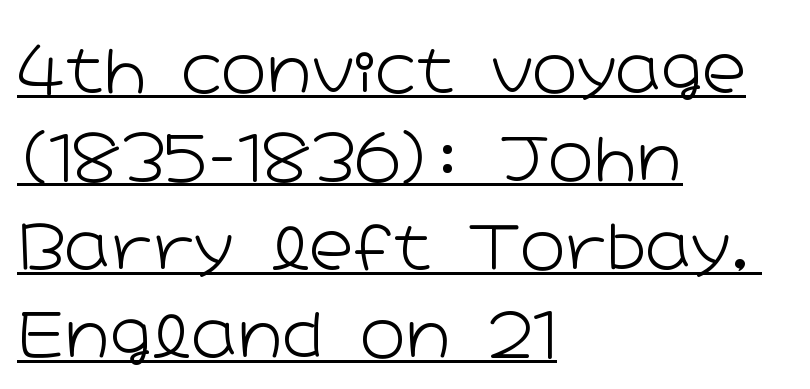
Here the designer chose a conventional face with non-uniform glyph widths. The strokes are not fattened; the text isn't bold. The font family rendered here belongs to the sans-serif group. All the whitespace from short lines collects on the right.
